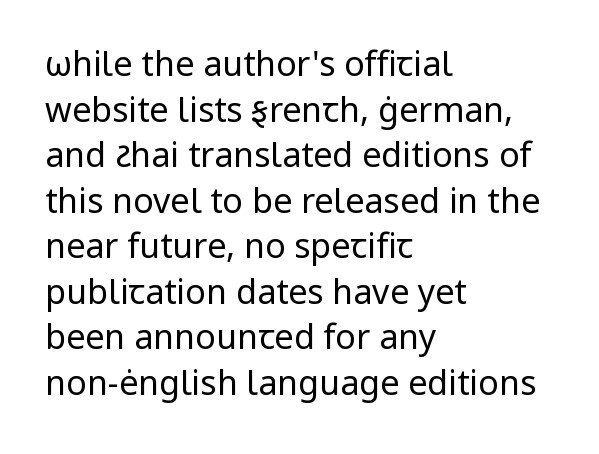
Q: Is the text bold? A: No.
Q: Is the text italic (slanted)? A: No, it is upright.
Q: Is the typeface a serif or a sans-serif typeface? A: Sans-serif.
Q: Is the text underlined? A: No.
Q: How is the paragraph aligned? A: Left-aligned.
Q: Is the spacing between letters normal or unusually wide? A: Normal.
Q: Is the spacing between lines tight, normal or loose? A: Normal.
Q: Width (condensed, normal, or wide)? A: Normal.
Q: Stroke contrast? A: Low.
Q: x-height? A: Medium.
Q: Monospaced? A: No.
